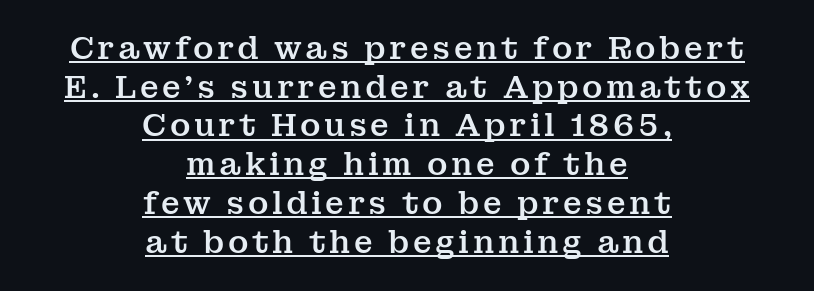
Q: Is the text italic (slanted)? A: No, it is upright.
Q: Is the typeface a serif or a sans-serif typeface? A: Serif.
Q: Is the text underlined? A: Yes.
Q: How is the paragraph aligned? A: Centered.
Q: Is the spacing between lines tight, normal or loose? A: Normal.
Q: Width (condensed, normal, or wide)? A: Normal.
Q: Stroke contrast? A: Medium.
Q: x-height? A: Medium.
Q: Monospaced? A: No.
